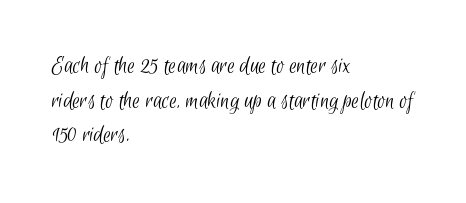
The gaps between neighbouring characters are ordinary and unremarkable. Weight class: somewhere from thin through regular. Letters rest on an invisible, unmarked baseline. In terms of leading, this rendering sits right in the middle. Casual observation: everything's shoved over to the left.
